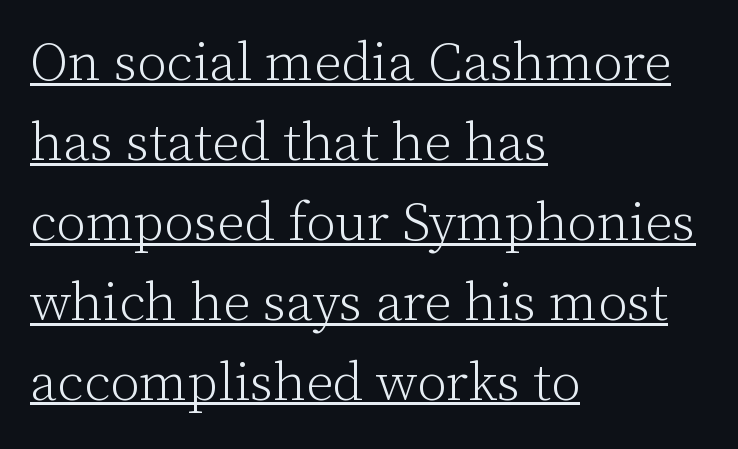
Regarding leading, the lines here are spaced in the standard way. This rendering uses left alignment, leaving the right contour irregular. How are the letters spaced? Ordinarily, with no added tracking. Every stem runs plumb, perpendicular to the baseline.
